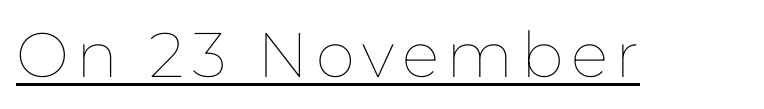
Q: Is the text bold? A: No.
Q: Is the text italic (slanted)? A: No, it is upright.
Q: Is the text underlined? A: Yes.
Q: Width (condensed, normal, or wide)? A: Normal.
Q: Stroke contrast? A: Low.
Q: x-height? A: Medium.
Q: Monospaced? A: No.
